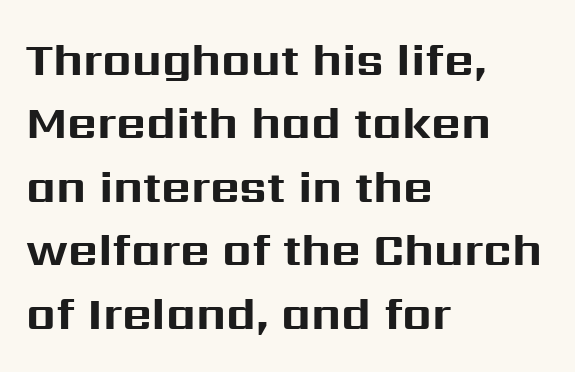
{"serif": "no", "italic": "no", "bold": "yes", "weight": "bold", "width": "normal", "stroke_contrast": "medium", "x_height": "medium", "monospaced": "no", "underline": "no", "align": "left", "line_spacing": "normal", "line_spacing_ratio": 1.38, "letter_spacing": "normal", "letter_spacing_em": 0.0, "glyph_px": 46}
